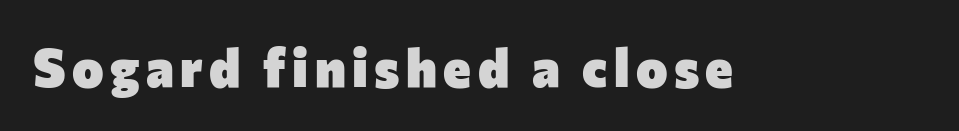
Strong, thick strokes mark this as bold type. The typeface chosen for these lines omits serifs. The foot of each line stays bare and open. A typesetter would call this proportional, since set widths differ per character. Posture: vertical.
